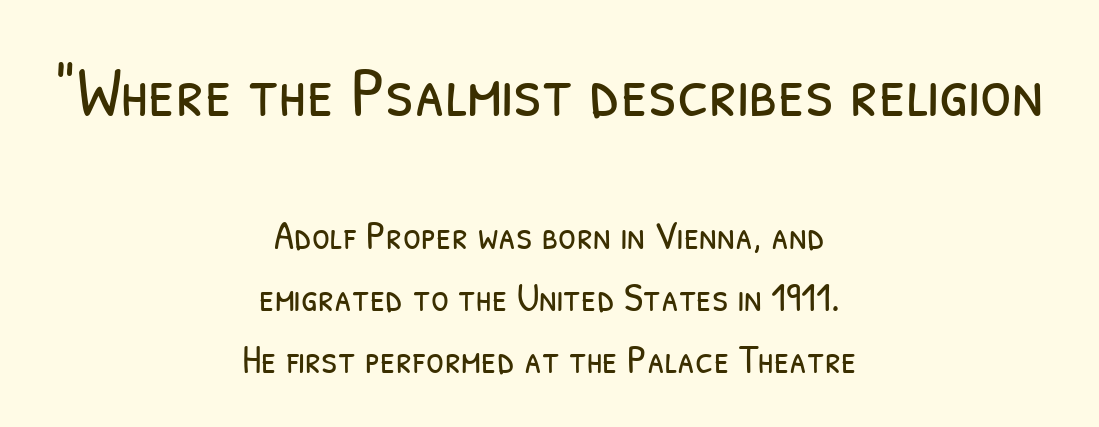
Q: Is the text bold? A: No.
Q: Is the typeface a serif or a sans-serif typeface? A: Sans-serif.
Q: Is the text underlined? A: No.
Q: How is the paragraph aligned? A: Centered.
Q: Is the spacing between letters normal or unusually wide? A: Normal.
Q: Is the spacing between lines tight, normal or loose? A: Normal.
Q: Which block of text is set in a larger size, the first (top) or the second (bottom)? A: The first (top) one.
Q: Width (condensed, normal, or wide)? A: Condensed.
Q: Stroke contrast? A: Low.
Q: x-height? A: Medium.
Q: Monospaced? A: No.
